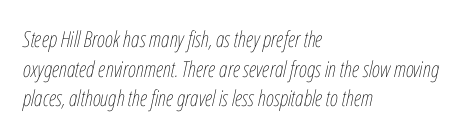
{"italic": "yes", "lean": "right", "slant_degrees": 12, "bold": "no", "underline": "no", "align": "left", "line_spacing": "normal", "line_spacing_ratio": 1.35, "letter_spacing": "normal", "letter_spacing_em": 0.0, "glyph_px": 22}
